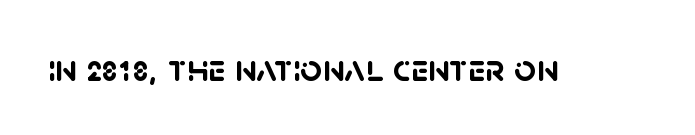
The image shows 38 px semibold sans-serif type; set normal letter spacing, not underlined; low stroke contrast and a large x-height.
